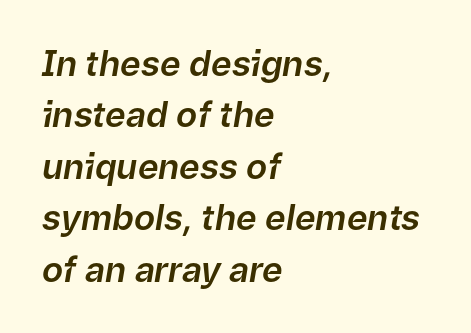
{"italic": "yes", "lean": "right", "slant_degrees": 9, "width": "normal", "stroke_contrast": "low", "x_height": "medium", "monospaced": "no", "underline": "no", "align": "left", "line_spacing": "normal", "line_spacing_ratio": 1.47, "letter_spacing": "normal", "letter_spacing_em": 0.0, "glyph_px": 35}
